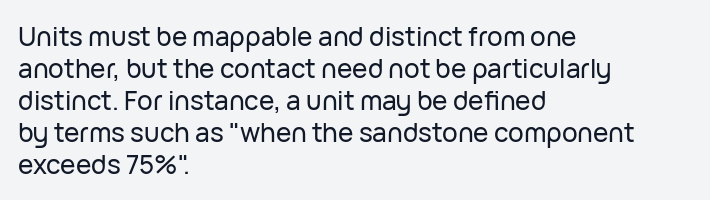
{"italic": "no", "underline": "no", "align": "left", "line_spacing_ratio": 1.23, "letter_spacing": "normal", "letter_spacing_em": 0.0, "glyph_px": 26}
